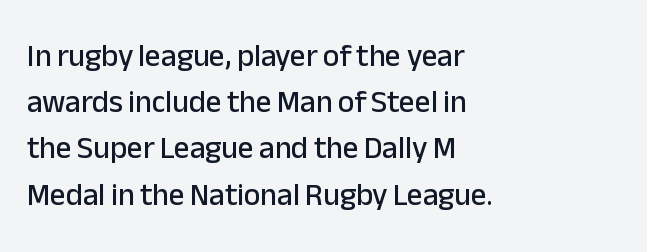
{"serif": "no", "italic": "no", "width": "normal", "stroke_contrast": "low", "x_height": "medium", "monospaced": "no", "underline": "no", "align": "left", "line_spacing": "normal", "line_spacing_ratio": 1.49, "letter_spacing": "normal", "letter_spacing_em": 0.0, "glyph_px": 31}
